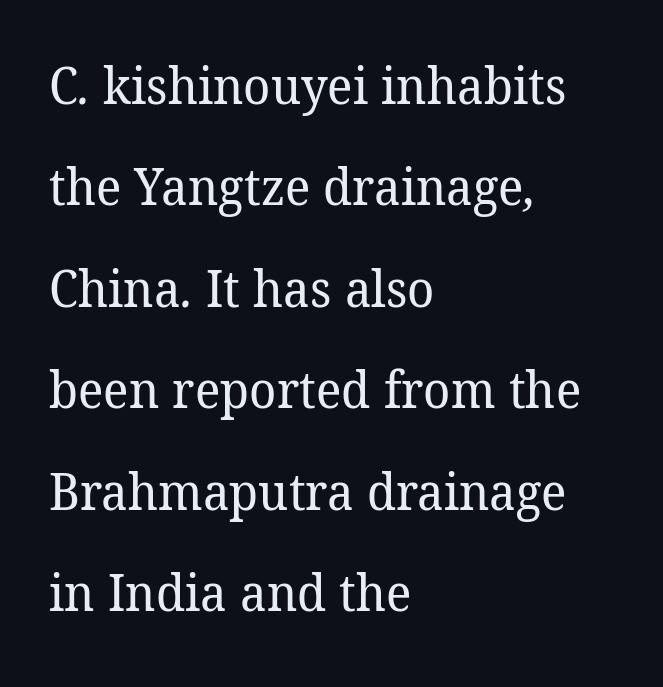
This is not heavy type; no bold has been used. Underline: absent. Default kerning and tracking; the words read as compact shapes. Line beginnings align vertically; line endings do not. Look at the bottom of the vertical strokes: they flare into serifs here. Proportional: the letters do not fall into vertical columns.
